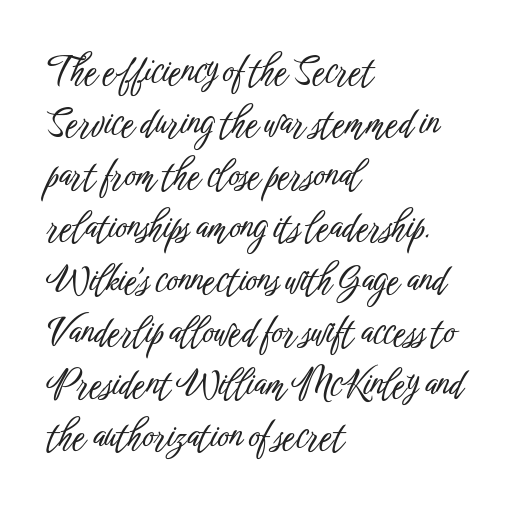
Q: Is the text italic (slanted)? A: Yes.
Q: Is the typeface a serif or a sans-serif typeface? A: Sans-serif.
Q: Is the text underlined? A: No.
Q: How is the paragraph aligned? A: Left-aligned.
Q: Is the spacing between letters normal or unusually wide? A: Normal.
Q: Is the spacing between lines tight, normal or loose? A: Normal.
Q: Width (condensed, normal, or wide)? A: Condensed.
Q: Stroke contrast? A: Low.
Q: x-height? A: Medium.
Q: Monospaced? A: No.
